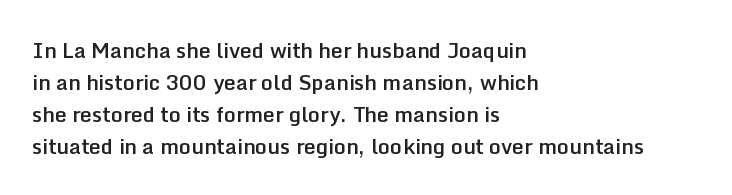
Regular leading. This sample is left-justified, so line endings fall wherever the words run out. Honestly, the letter spacing is just normal — you wouldn't notice it. The glyphs are unaccompanied by any horizontal stroke below them. Every letter is mildly thick-stroked: semibold rather than bold.
